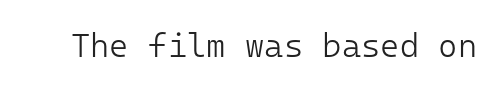
Every character sits straight up, as roman type does. Each stroke keeps to a modest, everyday thickness or less. The letterforms sit shoulder to shoulder at normal distance. Note the uniform advance width — an 'i' takes as much space as an 'm'. Descender tails drop into unmarked territory. Look at the bottom of the vertical strokes: they stop flat, with no serifs.
